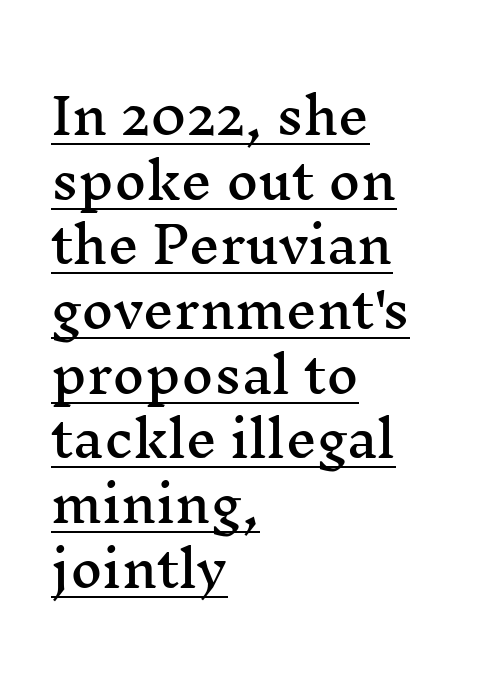
The image shows 49 px wide serif type, upright; set left-aligned, normal line spacing (1.32x), normal letter spacing, underlined; medium stroke contrast and a medium x-height.
